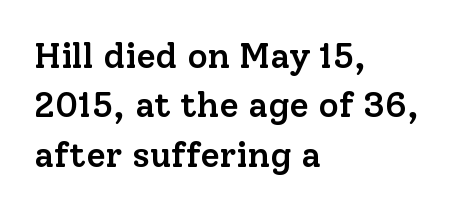
{"serif": "yes", "italic": "no", "bold": "semi", "weight": "semibold", "width": "normal", "stroke_contrast": "low", "x_height": "medium", "monospaced": "no", "underline": "no", "align": "left", "line_spacing": "normal", "line_spacing_ratio": 1.41, "letter_spacing": "normal", "letter_spacing_em": 0.0, "glyph_px": 35}
